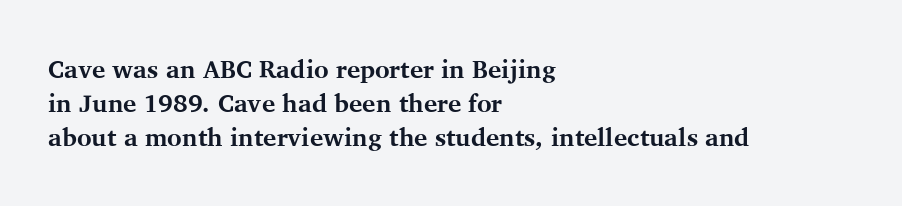
{"italic": "no", "bold": "yes", "underline": "no", "align": "left", "line_spacing": "normal", "line_spacing_ratio": 1.37, "letter_spacing": "normal", "letter_spacing_em": 0.0, "glyph_px": 25}
